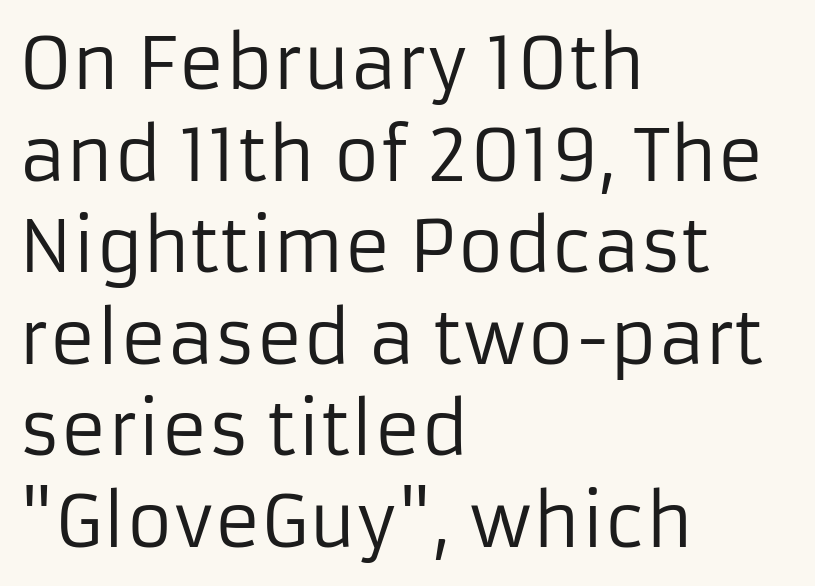
{"serif": "no", "italic": "no", "bold": "no", "weight": "regular", "width": "normal", "stroke_contrast": "low", "x_height": "medium", "monospaced": "no", "underline": "no", "align": "left", "line_spacing": "normal", "line_spacing_ratio": 1.29, "letter_spacing": "normal", "letter_spacing_em": 0.0, "glyph_px": 71}
